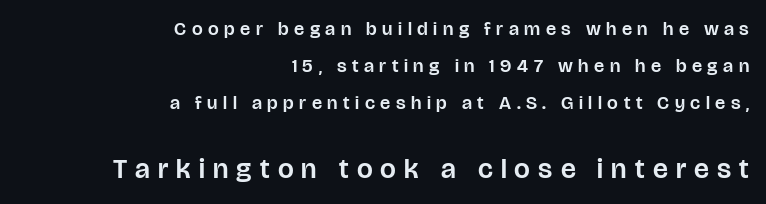
These lines stand farther apart than default settings would place them. The designer went with a sans here, leaving each stem footless. Check the space under the baseline: it is left empty. Here the designer chose a conventional face with non-uniform glyph widths. Look at the tracking — it's clearly loosened, letters drifting apart.
